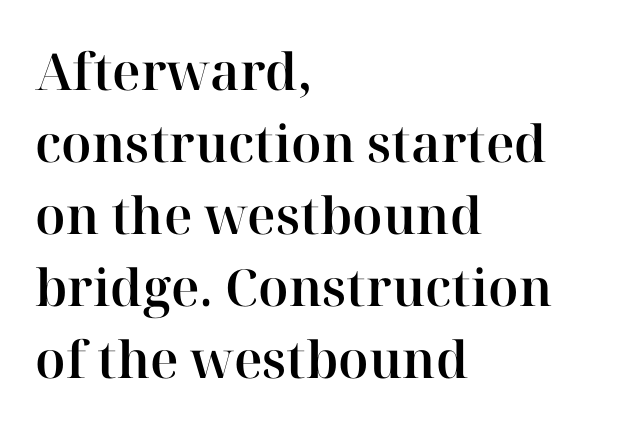
The image shows 51 px serif type, upright; set left-aligned, normal line spacing (1.41x), normal letter spacing, not underlined; high stroke contrast and a medium x-height.
